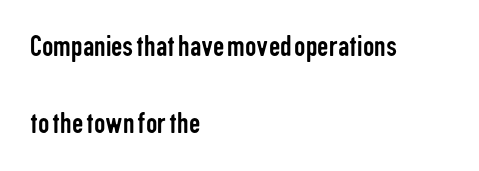
Just letters on the line, the space beneath them empty. The paragraph has a hard left edge and a soft right edge. The letters carry no serifs — their stems end cleanly without finishing strokes. Is this a heavy cut? Hardly; it is regular or lighter. The face used here is proportionally spaced, like ordinary book or web type. The font's upright variant was chosen for this text.
